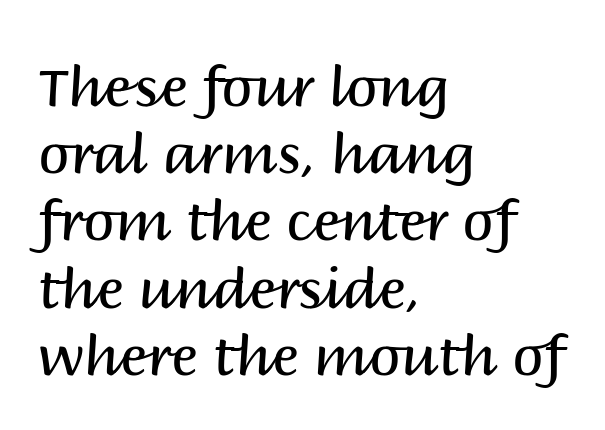
Weight class: somewhere from thin through regular. Students, note that the glyphs here touch the page at normal intervals. Note: no serifs on the glyphs.
